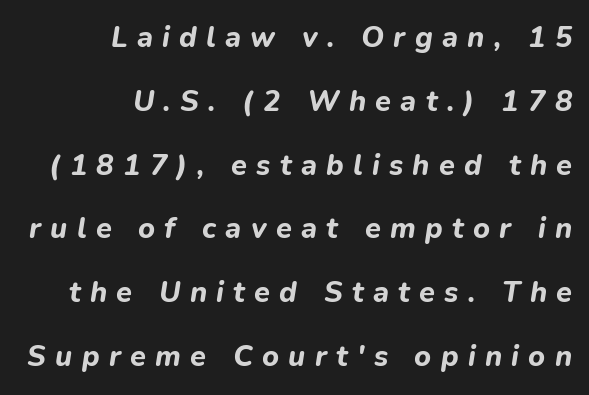
Varying glyph widths throughout — classic text-font behaviour. Right-aligned paragraph, ragged on the left. Each row of text sits above clean, open space. Thick stems and heavy bowls — unmistakably bold.
